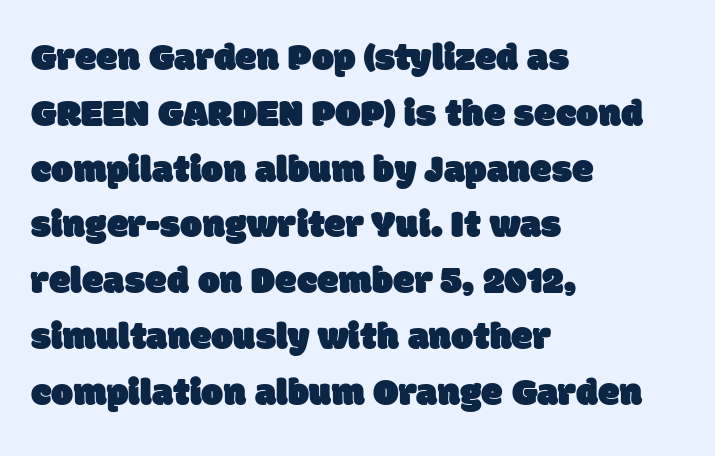
{"serif": "no", "width": "normal", "stroke_contrast": "low", "x_height": "large", "monospaced": "no", "underline": "no", "align": "left", "line_spacing": "normal", "line_spacing_ratio": 1.43, "letter_spacing": "normal", "letter_spacing_em": 0.0, "glyph_px": 39}
